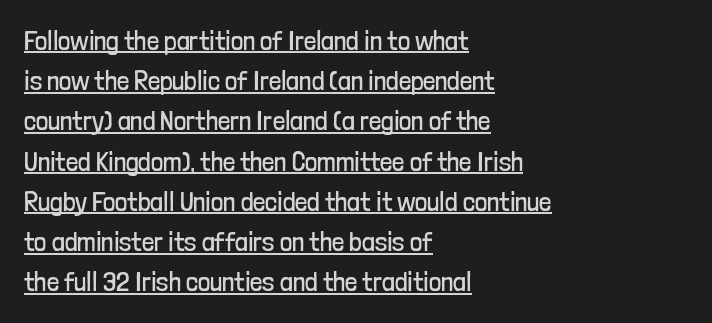
Q: Is the text bold? A: No.
Q: Is the text italic (slanted)? A: No, it is upright.
Q: Is the text underlined? A: Yes.
Q: How is the paragraph aligned? A: Left-aligned.
Q: Is the spacing between letters normal or unusually wide? A: Normal.
Q: Is the spacing between lines tight, normal or loose? A: Normal.
